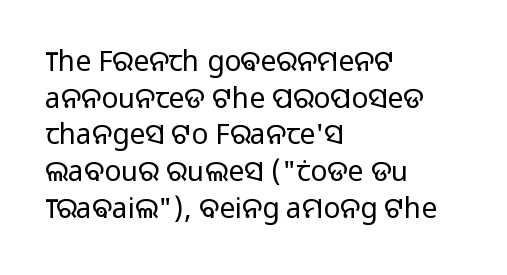
{"serif": "no", "italic": "no", "bold": "no", "weight": "light", "width": "normal", "stroke_contrast": "low", "x_height": "medium", "monospaced": "no", "underline": "no", "align": "left", "line_spacing": "normal", "line_spacing_ratio": 1.31, "letter_spacing": "normal", "letter_spacing_em": 0.0, "glyph_px": 28}
